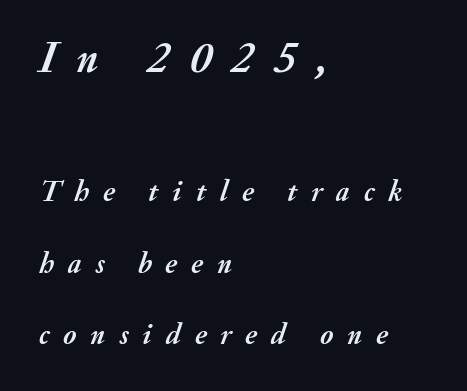
The passage shown is emphatically bold. The leading is generous, giving the passage an open texture. The more generous point size was reserved for the upper chunk. This sample uses expanded letter spacing, leaving extra air between glyphs. If you drew a line through each stem, it would be angled. Is this a fixed-width face? No — the glyphs have proportional, varying widths.
